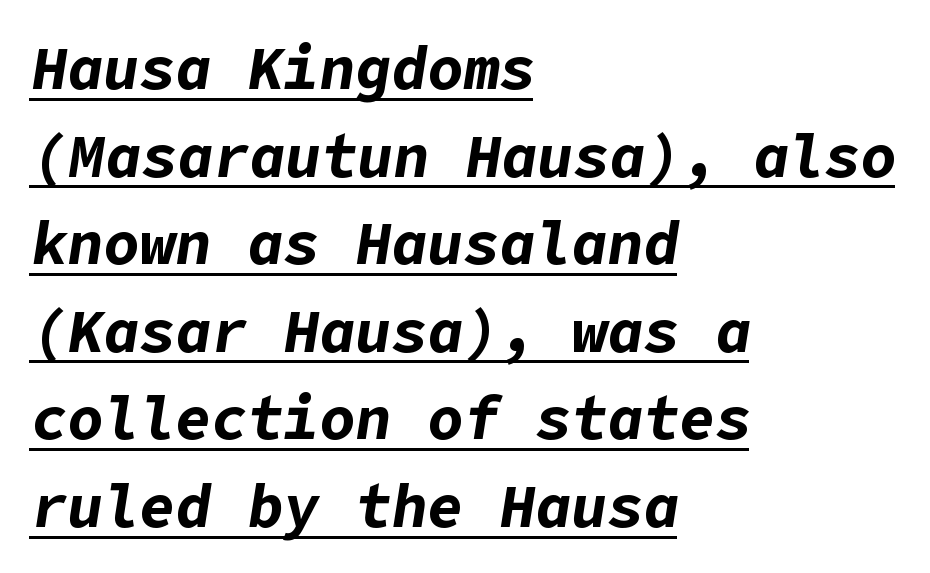
The image shows 60 px bold type, italic (leaning right); set left-aligned, normal line spacing (1.46x), normal letter spacing, underlined; low stroke contrast and a medium x-height.
